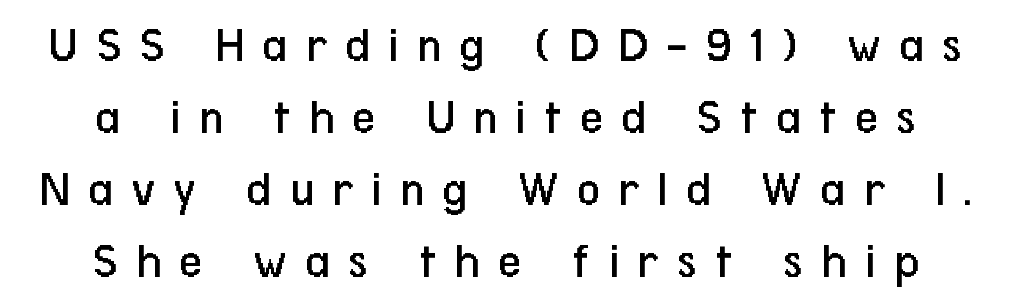
The image shows 51 px regular-weight, condensed sans-serif type, upright; set centered, normal line spacing (1.41x), unusually wide letter spacing (+0.35 em), not underlined; low stroke contrast and a medium x-height.
